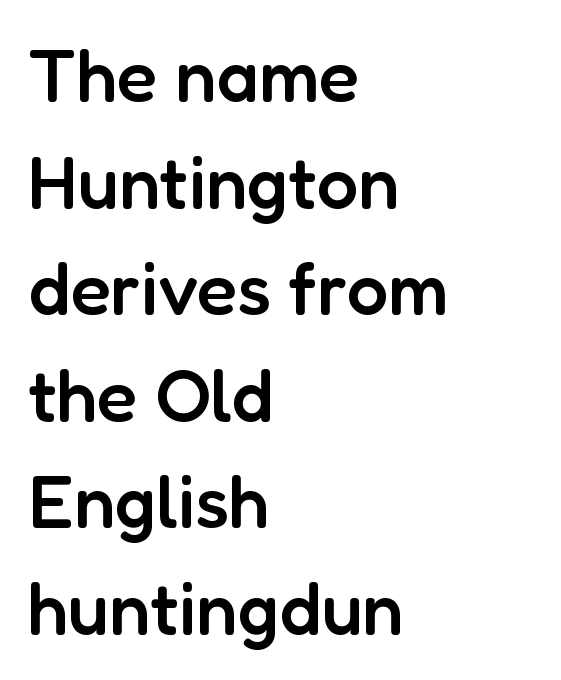
The image shows 74 px semibold sans-serif type, upright; set left-aligned, normal line spacing (1.44x), normal letter spacing, not underlined; low stroke contrast and a medium x-height.
